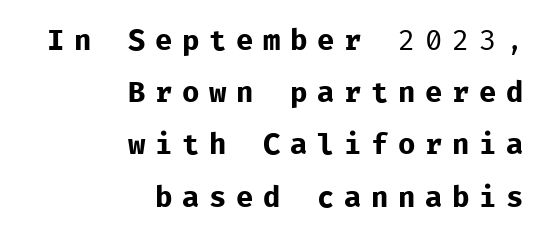
{"serif": "no", "italic": "no", "bold": "no", "weight": "regular", "width": "normal", "stroke_contrast": "low", "x_height": "medium", "monospaced": "yes", "underline": "no", "align": "right", "line_spacing_ratio": 1.8, "letter_spacing": "wide", "letter_spacing_em": 0.33, "glyph_px": 29}
